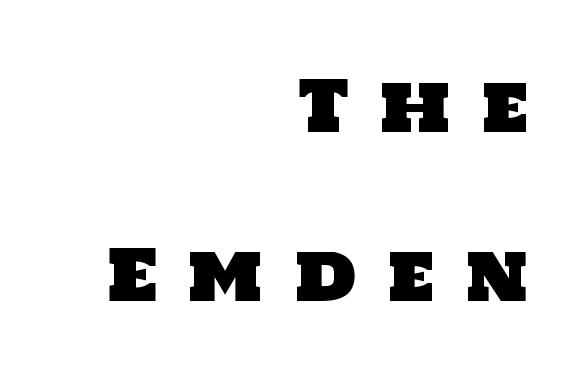
Is there much room between lines? Yes — plenty of vertical air separates them. The passage shown is typed in a proportional face where columns would drift. The font family rendered here belongs to the sans-serif group. Loose tracking; the words dissolve into strings of separated letters.
